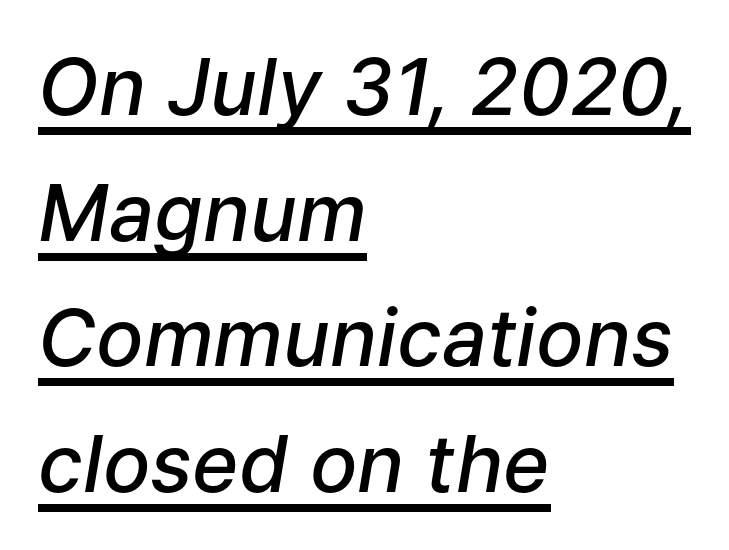
You can see a thin bar hugging the bottom of the glyphs. Compared with typical body copy, the letter spacing here is the same. Rendered with sloped, italic letterforms. Summary of weight: moderately heavy, a semibold. Casual observation: everything's shoved over to the left. Do the characters align in a grid? No, the font is proportional.
